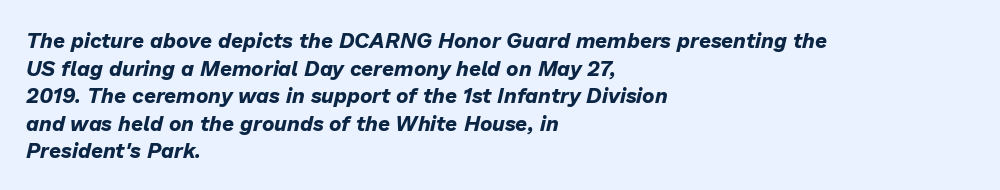
Q: Is the text bold? A: Yes.
Q: Is the text italic (slanted)? A: Yes, it leans right by about 13 degrees.
Q: Is the text underlined? A: No.
Q: How is the paragraph aligned? A: Left-aligned.
Q: Is the spacing between letters normal or unusually wide? A: Normal.
Q: Is the spacing between lines tight, normal or loose? A: Normal.
